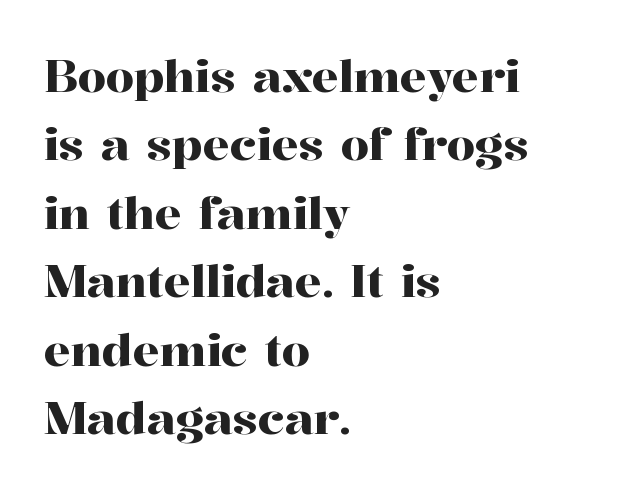
Regarding serifs, this sample has them. Does the lettering tilt? It doesn't — this is upright. What stands out about the letter spacing? Nothing — it is the standard amount. The rendering anchors every line to the left-hand side. The leading is moderate, giving the passage an even texture.
